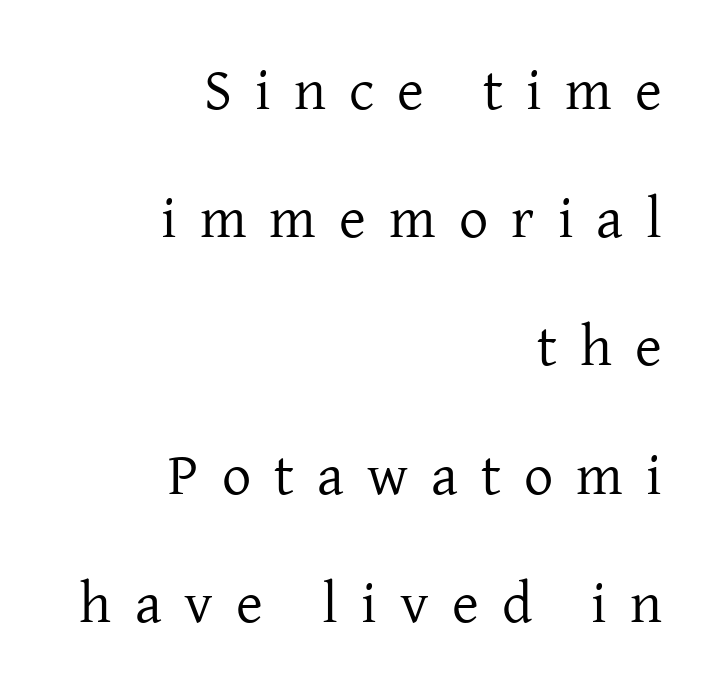
The typeface has the unassuming heft of standard copy or less. A great deal of white space separates one row of letters from the next. The typesetter chose a ragged-left arrangement here. Tall strokes in this sample are plumb rather than angled. Underlining? Definitely not there. Small tapered or slab feet sit at the stroke ends, so this counts as serif.
